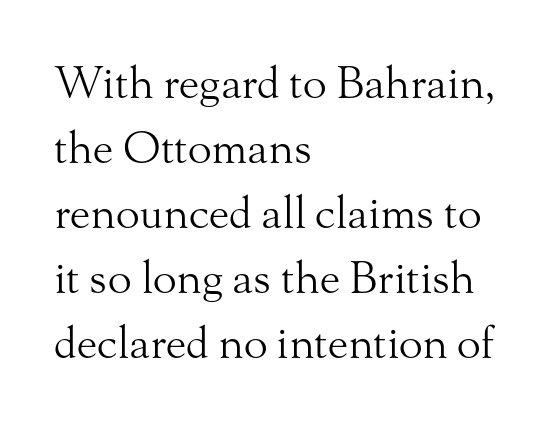
{"serif": "yes", "italic": "no", "bold": "no", "weight": "light", "width": "normal", "stroke_contrast": "medium", "x_height": "small", "monospaced": "no", "underline": "no", "align": "left", "line_spacing": "normal", "line_spacing_ratio": 1.48, "letter_spacing": "normal", "letter_spacing_em": 0.0, "glyph_px": 44}
